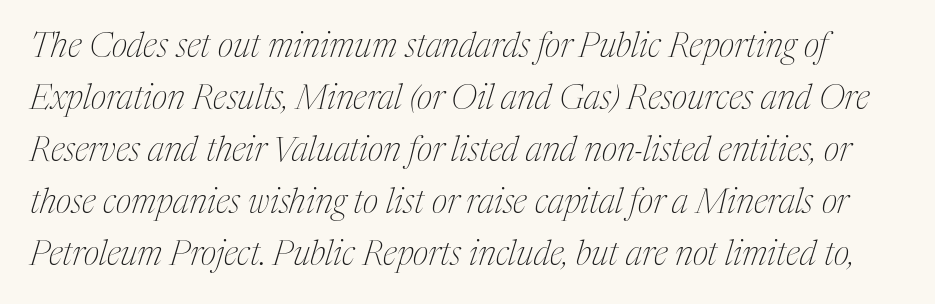
The image shows 34 px thin, condensed serif type, italic (leaning right); set normal line spacing (1.53x), normal letter spacing, not underlined; medium stroke contrast and a medium x-height.
